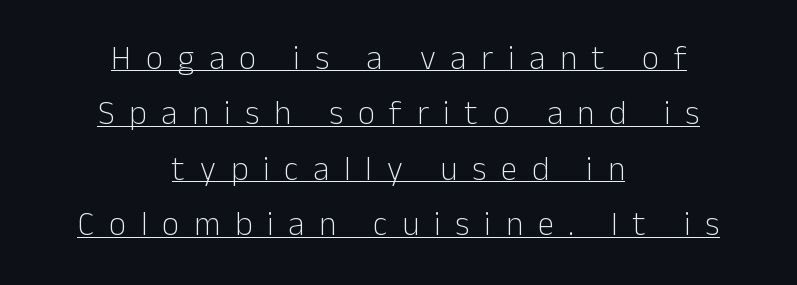
The image shows 33 px light sans-serif type, upright; set centered, normal line spacing (1.68x), unusually wide letter spacing (+0.45 em), underlined; low stroke contrast and a medium x-height.
